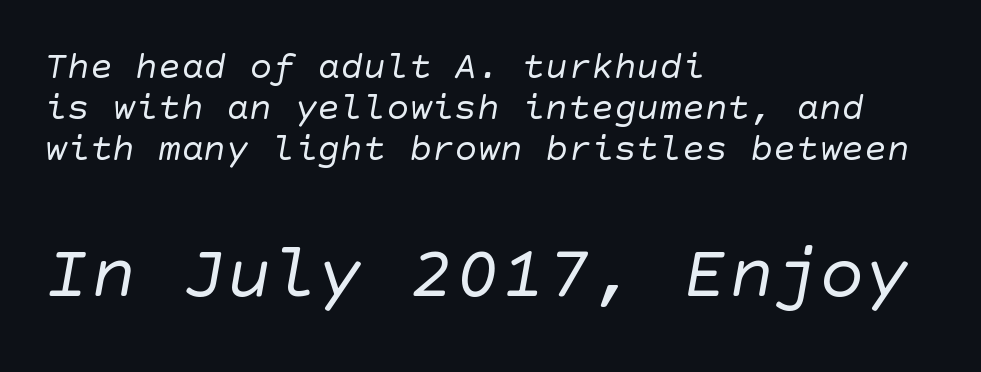
{"serif": "no", "bold": "no", "weight": "regular", "width": "normal", "stroke_contrast": "low", "x_height": "large", "underline": "no", "align": "left", "line_spacing": "tight", "line_spacing_ratio": 1.08, "letter_spacing": "normal", "letter_spacing_em": 0.0, "larger_block": "second", "size_ratio": 2.0, "glyph_px": 76}
